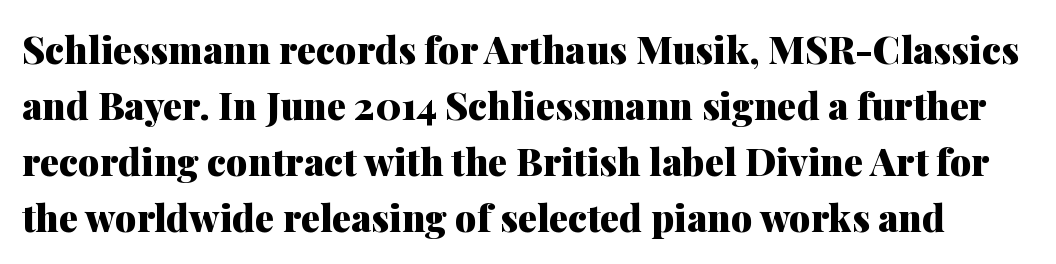
{"serif": "yes", "italic": "no", "bold": "yes", "weight": "heavy", "width": "normal", "stroke_contrast": "medium", "x_height": "medium", "monospaced": "no", "underline": "no", "line_spacing": "normal", "line_spacing_ratio": 1.47, "letter_spacing": "normal", "letter_spacing_em": 0.0, "glyph_px": 38}
